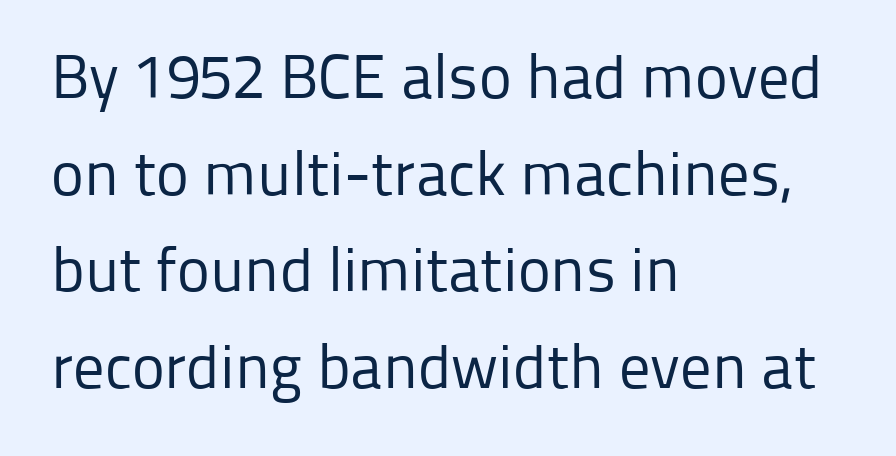
{"serif": "no", "italic": "no", "bold": "no", "weight": "regular", "width": "normal", "stroke_contrast": "low", "x_height": "medium", "monospaced": "no", "underline": "no", "align": "left", "line_spacing": "normal", "line_spacing_ratio": 1.56, "letter_spacing": "normal", "letter_spacing_em": 0.0, "glyph_px": 62}
